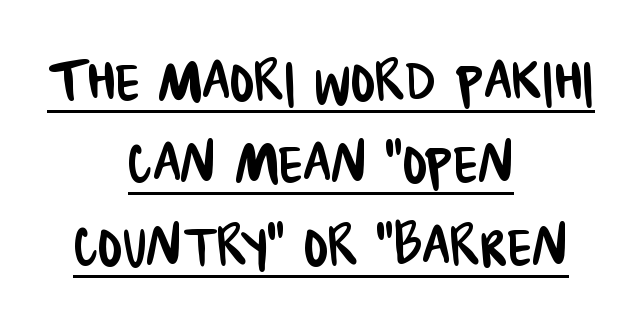
{"serif": "no", "width": "condensed", "stroke_contrast": "low", "x_height": "large", "monospaced": "no", "underline": "yes", "align": "center", "line_spacing": "tight", "line_spacing_ratio": 1.13, "letter_spacing": "normal", "letter_spacing_em": 0.0, "glyph_px": 73}
